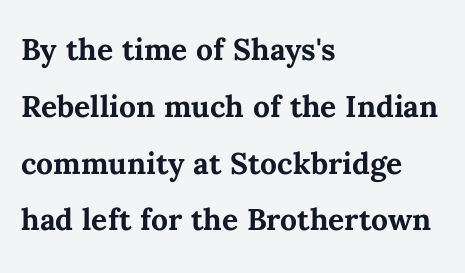
Style check: upright. Here the glyphs are tracked normally, forming tight word shapes. Only glyphs here, with clear space below each row. This rendering uses left alignment, leaving the right contour irregular. Is this a fixed-width face? No — the glyphs have proportional, varying widths.
